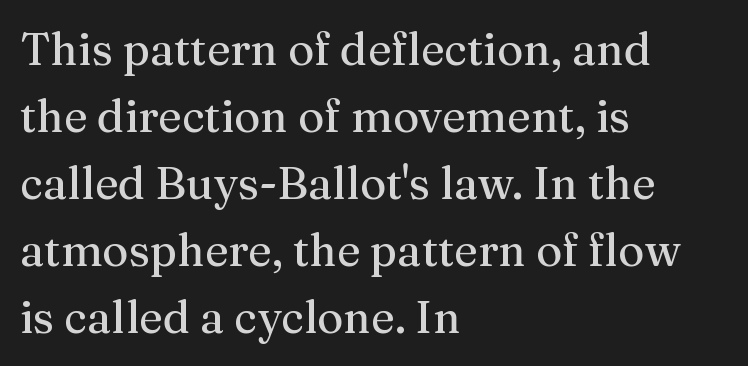
The image shows 45 px serif type, upright; set left-aligned, normal line spacing (1.49x), normal letter spacing, not underlined; medium stroke contrast and a medium x-height.
